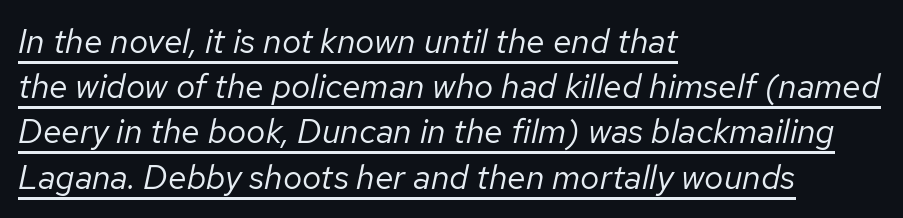
Q: Is the text bold? A: No.
Q: Is the text italic (slanted)? A: Yes, it leans right by about 12 degrees.
Q: Is the text underlined? A: Yes.
Q: How is the paragraph aligned? A: Left-aligned.
Q: Is the spacing between letters normal or unusually wide? A: Normal.
Q: Is the spacing between lines tight, normal or loose? A: Normal.
Q: Width (condensed, normal, or wide)? A: Normal.
Q: Stroke contrast? A: Low.
Q: x-height? A: Medium.
Q: Monospaced? A: No.
